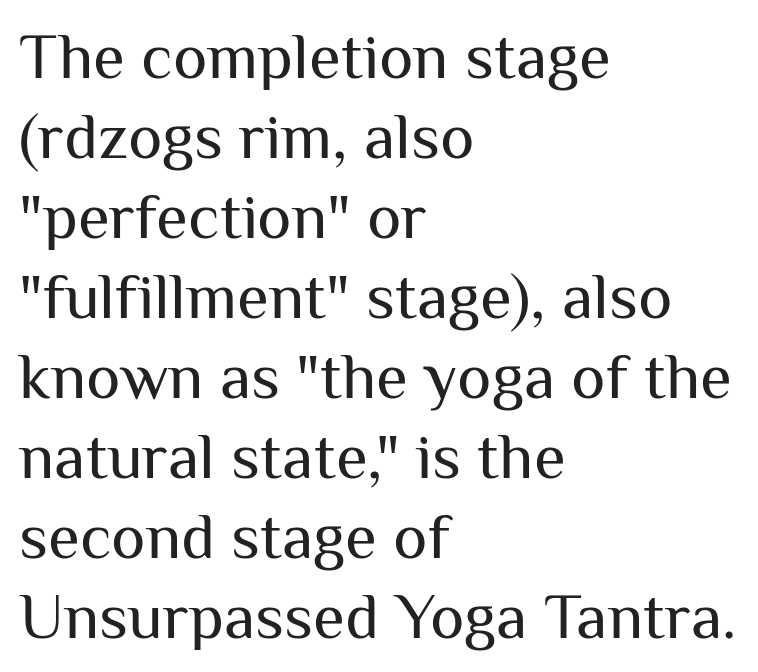
Do the characters align in a grid? No, the font is proportional. No italicization has been applied; the sample stays upright. Weight: regular or lighter. One-word summary of the alignment: left. Unmarked baselines from the first word to the last.
